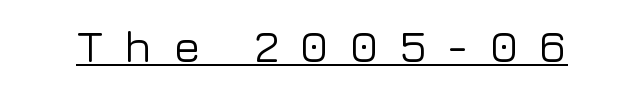
{"serif": "no", "italic": "no", "width": "normal", "stroke_contrast": "low", "x_height": "medium", "monospaced": "no", "underline": "yes", "letter_spacing": "wide", "letter_spacing_em": 0.46, "glyph_px": 45}
